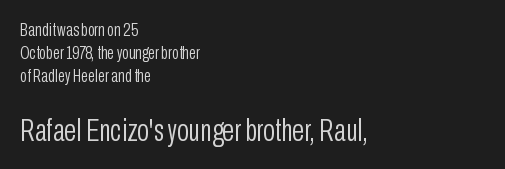
The image shows 31 px light, condensed sans-serif type, upright; set left-aligned, normal line spacing (1.27x), normal letter spacing, not underlined; the second (bottom) block is 1.72x larger; low stroke contrast and a medium x-height.
